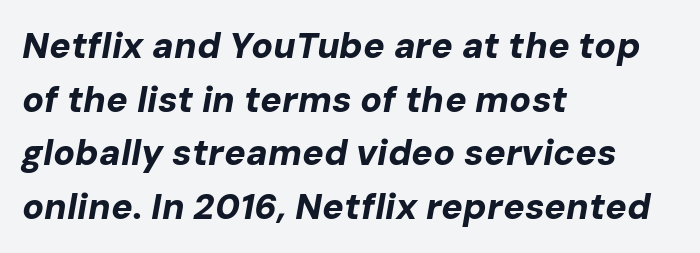
Q: Is the text bold? A: Yes.
Q: Is the text italic (slanted)? A: Yes, it leans right by about 10 degrees.
Q: Is the text underlined? A: No.
Q: How is the paragraph aligned? A: Left-aligned.
Q: Is the spacing between letters normal or unusually wide? A: Normal.
Q: Is the spacing between lines tight, normal or loose? A: Normal.
Q: Width (condensed, normal, or wide)? A: Normal.
Q: Stroke contrast? A: Low.
Q: x-height? A: Medium.
Q: Monospaced? A: No.
